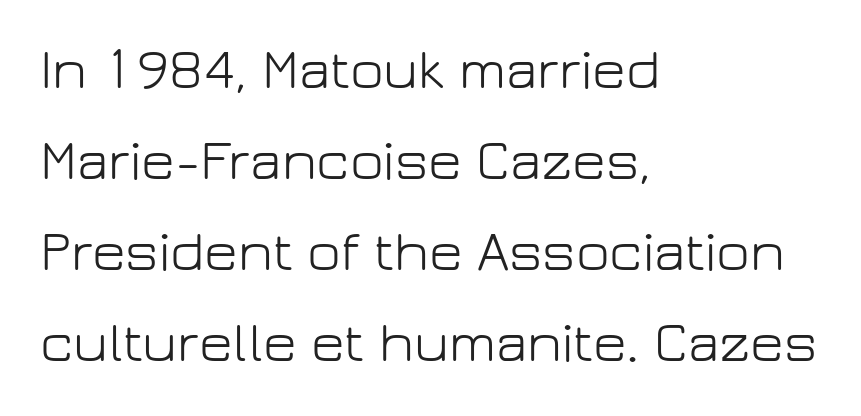
Q: Is the text bold? A: No.
Q: Is the text italic (slanted)? A: No, it is upright.
Q: Is the typeface a serif or a sans-serif typeface? A: Sans-serif.
Q: Is the text underlined? A: No.
Q: How is the paragraph aligned? A: Left-aligned.
Q: Is the spacing between letters normal or unusually wide? A: Normal.
Q: Is the spacing between lines tight, normal or loose? A: Normal.
Q: Width (condensed, normal, or wide)? A: Normal.
Q: Stroke contrast? A: Low.
Q: x-height? A: Medium.
Q: Monospaced? A: No.
